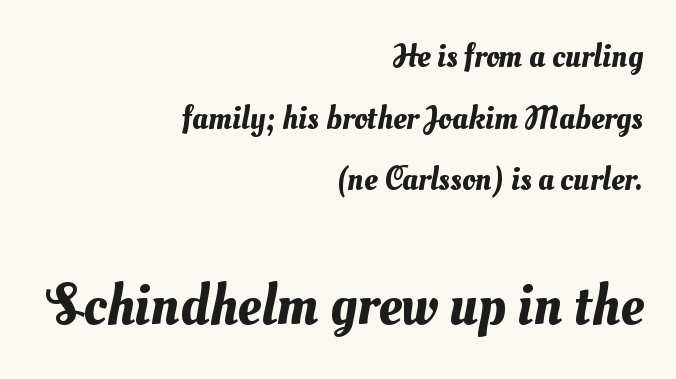
{"width": "normal", "stroke_contrast": "medium", "x_height": "small", "monospaced": "no", "underline": "no", "align": "right", "line_spacing_ratio": 1.87, "letter_spacing": "normal", "letter_spacing_em": 0.0, "larger_block": "second", "size_ratio": 1.76, "glyph_px": 58}
